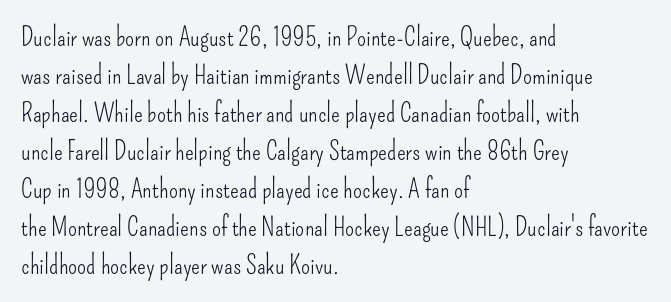
Visually the block forms a straight wall on the left and a jagged coastline on the right. Caption: standard tracking, unaltered. The type sits square on the baseline with zero lean. Weight: not bold — regular or lighter.
